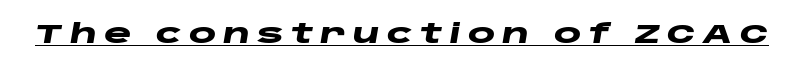
Q: Is the text bold? A: Yes.
Q: Is the text italic (slanted)? A: Yes, it leans right by about 10 degrees.
Q: Is the text underlined? A: Yes.
Q: Is the spacing between letters normal or unusually wide? A: Unusually wide.
